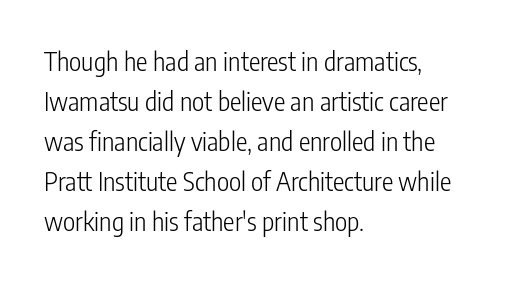
Q: Is the text bold? A: No.
Q: Is the text italic (slanted)? A: No, it is upright.
Q: Is the text underlined? A: No.
Q: How is the paragraph aligned? A: Left-aligned.
Q: Is the spacing between letters normal or unusually wide? A: Normal.
Q: Is the spacing between lines tight, normal or loose? A: Normal.
